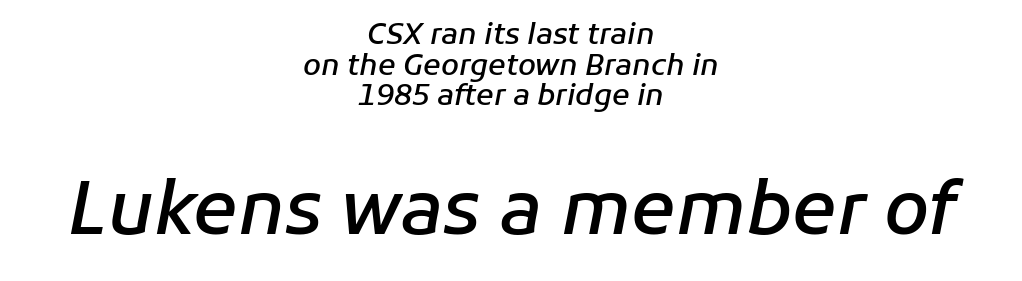
{"italic": "yes", "lean": "right", "slant_degrees": 11, "bold": "semi", "weight": "semibold", "width": "normal", "stroke_contrast": "low", "x_height": "medium", "monospaced": "no", "underline": "no", "align": "center", "line_spacing": "tight", "line_spacing_ratio": 1.06, "letter_spacing": "normal", "letter_spacing_em": 0.0, "larger_block": "second", "size_ratio": 2.52, "glyph_px": 73}
